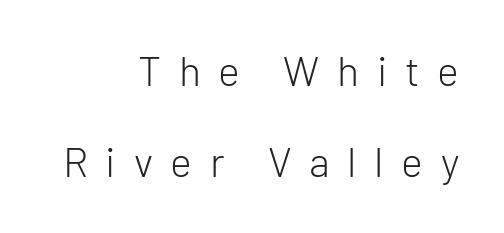
The image shows 41 px light sans-serif type, upright; set right-aligned, loose line spacing (2.23x), unusually wide letter spacing (+0.43 em), not underlined; low stroke contrast and a medium x-height.
